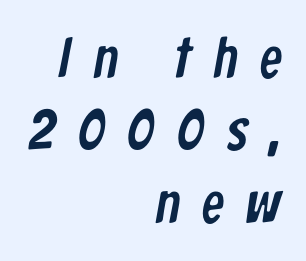
Q: Is the typeface a serif or a sans-serif typeface? A: Sans-serif.
Q: Is the text underlined? A: No.
Q: How is the paragraph aligned? A: Right-aligned.
Q: Is the spacing between letters normal or unusually wide? A: Unusually wide.
Q: Is the spacing between lines tight, normal or loose? A: Normal.
Q: Width (condensed, normal, or wide)? A: Condensed.
Q: Stroke contrast? A: Low.
Q: x-height? A: Medium.
Q: Monospaced? A: No.
